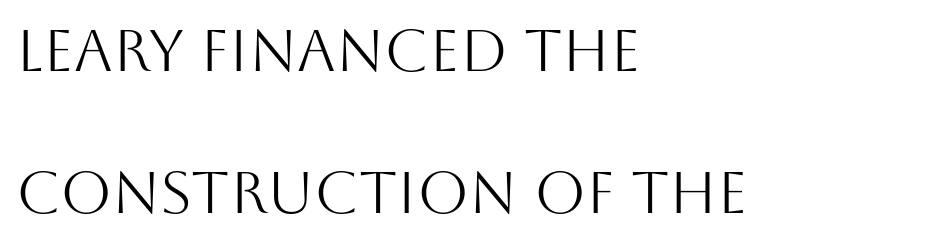
Q: Is the text bold? A: No.
Q: Is the text italic (slanted)? A: No, it is upright.
Q: Is the typeface a serif or a sans-serif typeface? A: Sans-serif.
Q: Is the text underlined? A: No.
Q: How is the paragraph aligned? A: Left-aligned.
Q: Is the spacing between letters normal or unusually wide? A: Normal.
Q: Is the spacing between lines tight, normal or loose? A: Loose.
Q: Width (condensed, normal, or wide)? A: Normal.
Q: Stroke contrast? A: Medium.
Q: x-height? A: Large.
Q: Monospaced? A: No.
